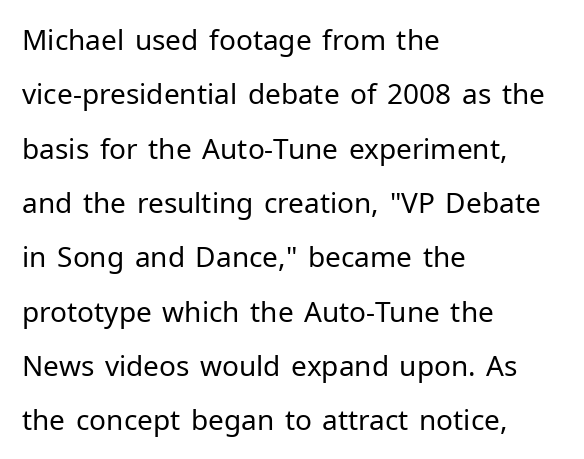
Leading is clearly above the norm, producing a sparse column. Where is the straight margin? On the left. The passage shown is typed in a proportional face where columns would drift. Ink coverage per letter is moderate at most. In terms of posture, this sample is upright.
